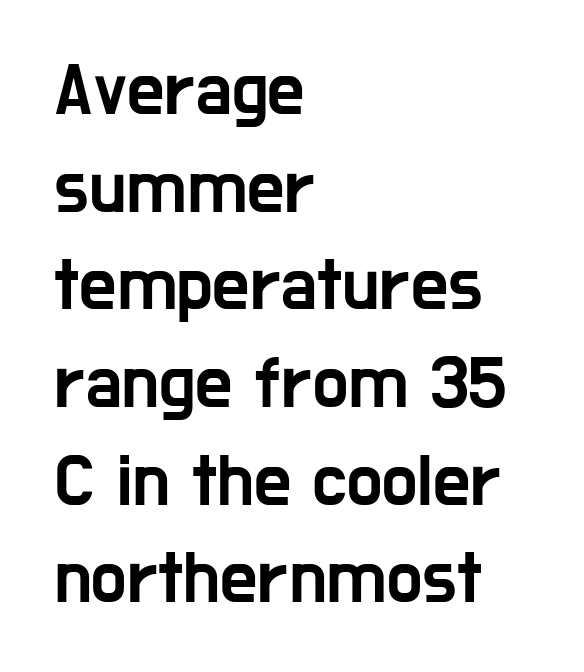
The image shows 74 px condensed sans-serif type, upright; set left-aligned, normal line spacing (1.32x), normal letter spacing, not underlined; low stroke contrast and a medium x-height.
